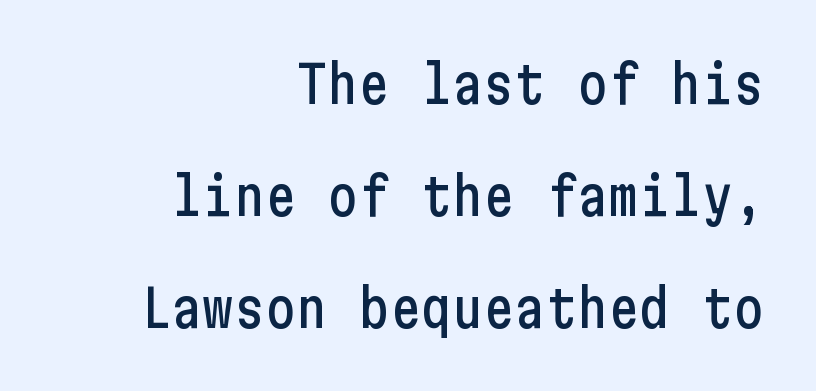
{"serif": "no", "italic": "no", "width": "condensed", "stroke_contrast": "low", "x_height": "medium", "underline": "no", "align": "right", "line_spacing": "loose", "line_spacing_ratio": 2.15, "letter_spacing": "normal", "letter_spacing_em": 0.0, "glyph_px": 52}
